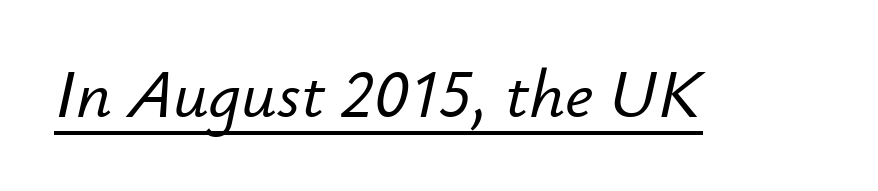
Letter spacing: default. Underlining? Definitely there. Italic? Definitely — the glyphs are oblique. The letters advance in unequal steps, a hallmark of proportional type.
